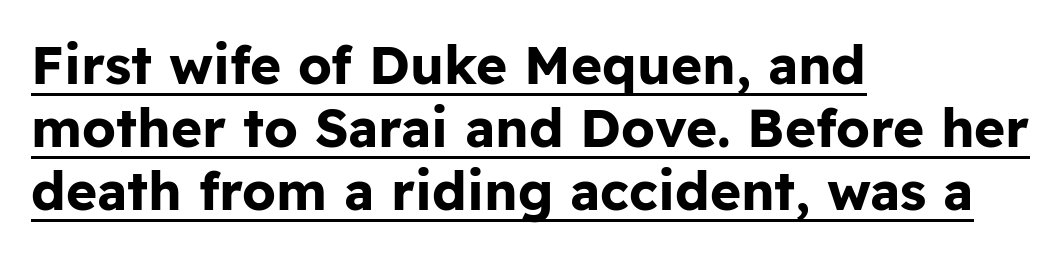
Q: Is the text bold? A: Yes.
Q: Is the text italic (slanted)? A: No, it is upright.
Q: Is the typeface a serif or a sans-serif typeface? A: Sans-serif.
Q: Is the text underlined? A: Yes.
Q: How is the paragraph aligned? A: Left-aligned.
Q: Is the spacing between letters normal or unusually wide? A: Normal.
Q: Width (condensed, normal, or wide)? A: Normal.
Q: Stroke contrast? A: Low.
Q: x-height? A: Medium.
Q: Monospaced? A: No.
